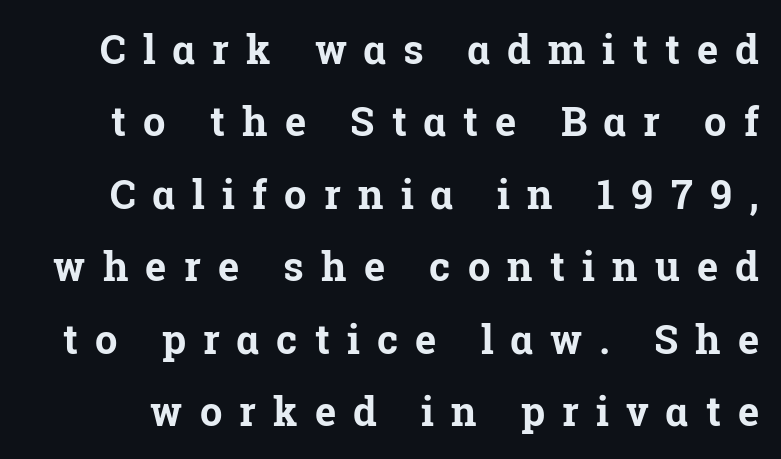
{"serif": "yes", "italic": "no", "bold": "yes", "weight": "bold", "width": "normal", "stroke_contrast": "low", "x_height": "medium", "monospaced": "no", "underline": "no", "line_spacing_ratio": 1.81, "letter_spacing": "wide", "letter_spacing_em": 0.43, "glyph_px": 40}
